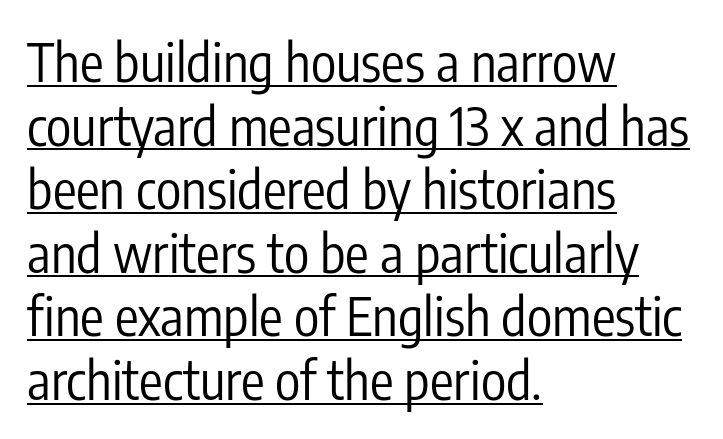
In terms of letterspacing, this is plain default setting. The sample's only ornament is a line tracing under the words. The strokes are not fattened; the text isn't bold. Nope, no serifs anywhere on these letters. Vertical strokes here are truly vertical. The letters advance in unequal steps, a hallmark of proportional type.
